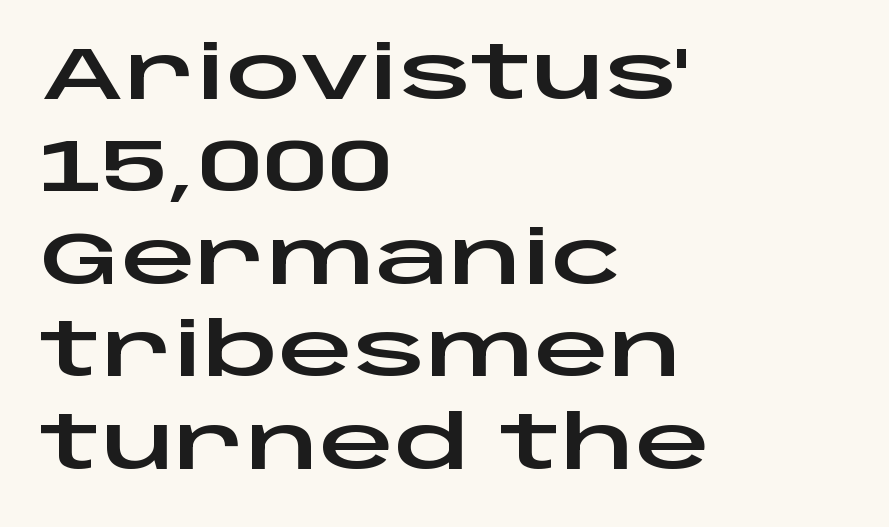
Q: Is the text italic (slanted)? A: No, it is upright.
Q: Is the typeface a serif or a sans-serif typeface? A: Sans-serif.
Q: Is the text underlined? A: No.
Q: How is the paragraph aligned? A: Left-aligned.
Q: Is the spacing between letters normal or unusually wide? A: Normal.
Q: Is the spacing between lines tight, normal or loose? A: Normal.
Q: Width (condensed, normal, or wide)? A: Wide.
Q: Stroke contrast? A: Low.
Q: x-height? A: Large.
Q: Monospaced? A: No.
